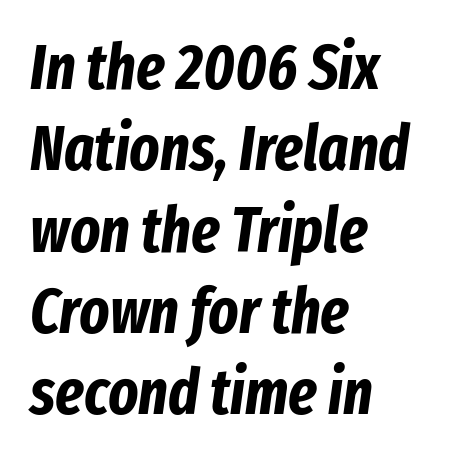
Q: Is the text bold? A: Yes.
Q: Is the text italic (slanted)? A: Yes, it leans right by about 8 degrees.
Q: Is the text underlined? A: No.
Q: How is the paragraph aligned? A: Left-aligned.
Q: Is the spacing between letters normal or unusually wide? A: Normal.
Q: Is the spacing between lines tight, normal or loose? A: Normal.
Q: Width (condensed, normal, or wide)? A: Condensed.
Q: Stroke contrast? A: Low.
Q: x-height? A: Medium.
Q: Monospaced? A: No.
